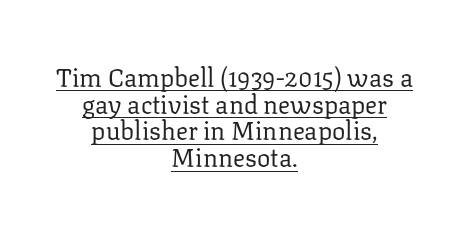
The image shows 25 px text type, upright; set centered, tight line spacing (1.07x), normal letter spacing, underlined.
